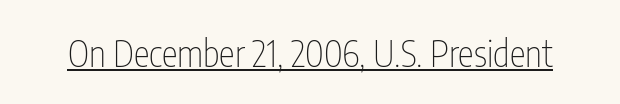
{"serif": "no", "italic": "no", "bold": "no", "weight": "thin", "width": "condensed", "stroke_contrast": "low", "x_height": "medium", "monospaced": "no", "underline": "yes", "letter_spacing": "normal", "letter_spacing_em": 0.0, "glyph_px": 36}
